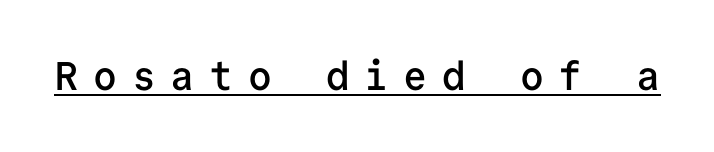
Q: Is the text bold? A: Semi-bold.
Q: Is the text italic (slanted)? A: No, it is upright.
Q: Is the typeface a serif or a sans-serif typeface? A: Sans-serif.
Q: Is the text underlined? A: Yes.
Q: Is the spacing between letters normal or unusually wide? A: Unusually wide.
Q: Width (condensed, normal, or wide)? A: Normal.
Q: Stroke contrast? A: Low.
Q: x-height? A: Medium.
Q: Monospaced? A: Yes.
